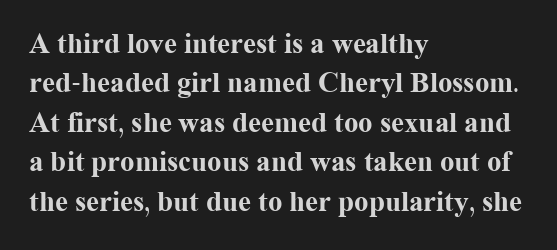
{"serif": "yes", "italic": "no", "bold": "yes", "weight": "bold", "width": "normal", "stroke_contrast": "medium", "x_height": "medium", "monospaced": "no", "underline": "no", "align": "left", "line_spacing": "normal", "line_spacing_ratio": 1.36, "letter_spacing": "normal", "letter_spacing_em": 0.0, "glyph_px": 29}
